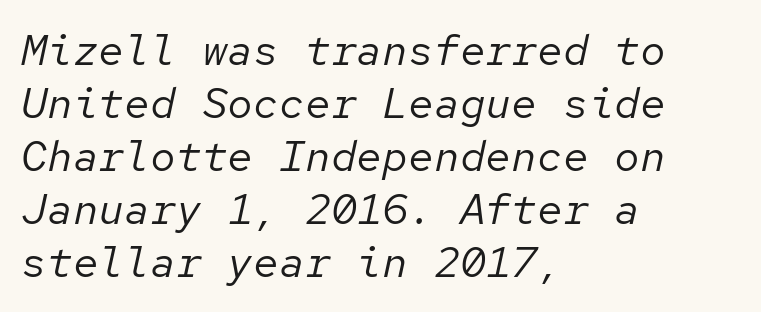
{"italic": "yes", "lean": "right", "slant_degrees": 12, "bold": "no", "weight": "regular", "width": "normal", "stroke_contrast": "low", "x_height": "medium", "monospaced": "yes", "underline": "no", "align": "left", "line_spacing_ratio": 1.23, "letter_spacing": "normal", "letter_spacing_em": 0.0, "glyph_px": 43}
